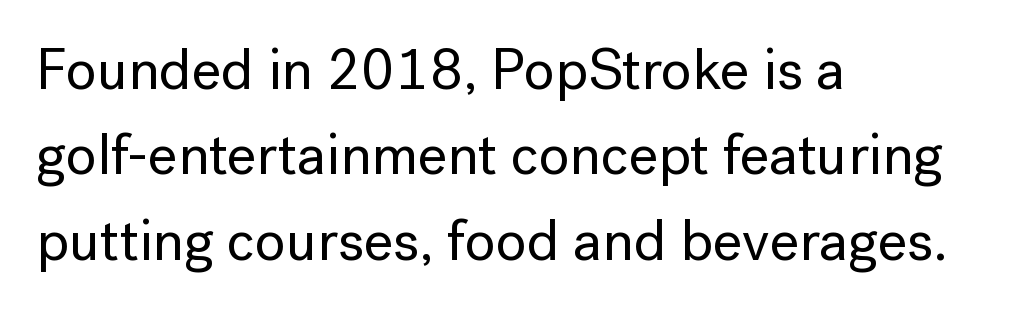
The image shows 57 px sans-serif type, upright; set left-aligned, normal line spacing (1.5x), normal letter spacing, not underlined; low stroke contrast and a medium x-height.
